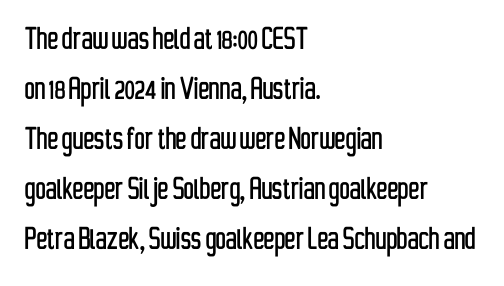
Q: Is the text italic (slanted)? A: No, it is upright.
Q: Is the typeface a serif or a sans-serif typeface? A: Sans-serif.
Q: Is the text underlined? A: No.
Q: How is the paragraph aligned? A: Left-aligned.
Q: Is the spacing between letters normal or unusually wide? A: Normal.
Q: Is the spacing between lines tight, normal or loose? A: Normal.
Q: Width (condensed, normal, or wide)? A: Condensed.
Q: Stroke contrast? A: Low.
Q: x-height? A: Medium.
Q: Monospaced? A: No.
